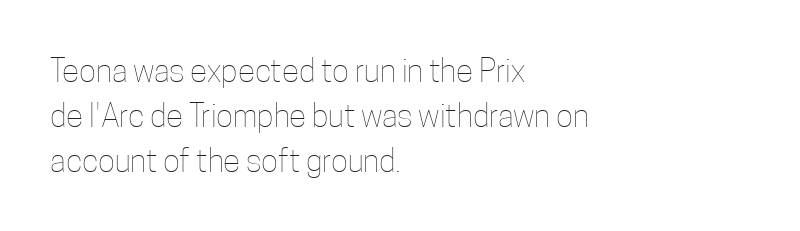
Horizontal alignment here is leftward, the default for most running prose. A clean baseline with only descenders dipping below it. The cut favours lightness, reaching ordinary text weight at its darkest. Upright lettering throughout.
